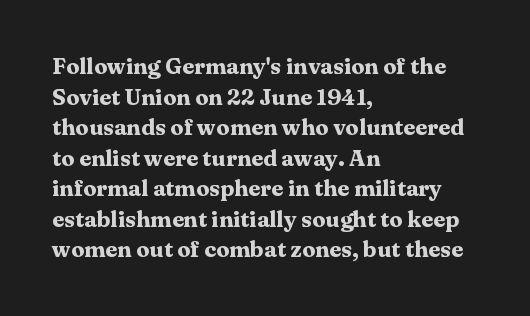
If you drew a line through each stem, it would be perfectly vertical. A normal amount of white space separates one row of letters from the next. Unmarked baselines from the first word to the last. Pretty heavy lettering here — definitely bold. The paragraph has a hard left edge and a soft right edge. These lines keep a tight, regular rhythm from letter to letter.
